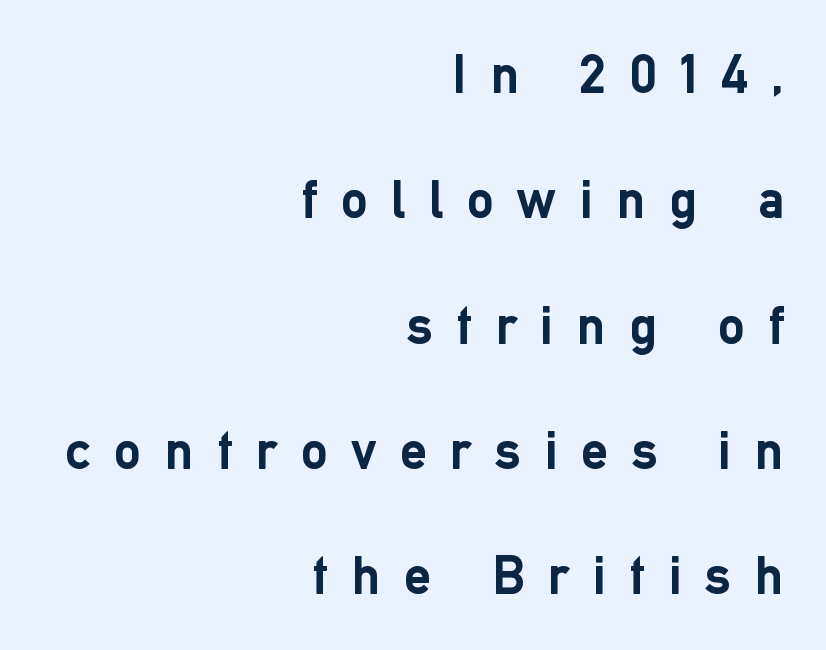
Students, note that the glyphs here are deliberately spaced far apart. The lines are spread far apart with generous leading. Layout note: lines flush right. These words are printed bold, with thick strokes throughout. The face used here is proportionally spaced, like ordinary book or web type.
